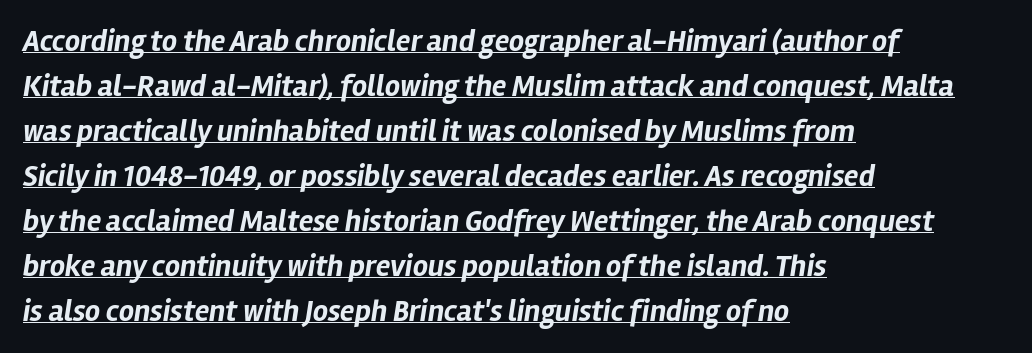
Honestly, the letter spacing is just normal — you wouldn't notice it. The rendering anchors every line to the left-hand side. These lines carry a lot of weight — the face is fully bold. Yep, that's italic — everything's leaning. You could not count columns in this text — the font is proportionally spaced.
